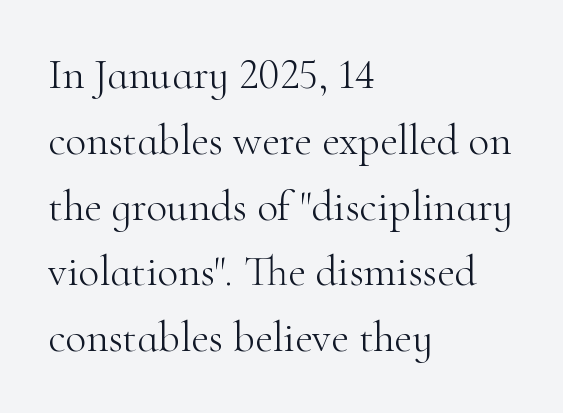
A classic flush-left, rag-right setting is used for this passage. The line texture is even and compact thanks to regular tracking. The rows are spaced the way most documents space them. Check the space under the baseline: it is left empty. Do the characters align in a grid? No, the font is proportional. Letters have the restrained weight of plain body copy at most.
